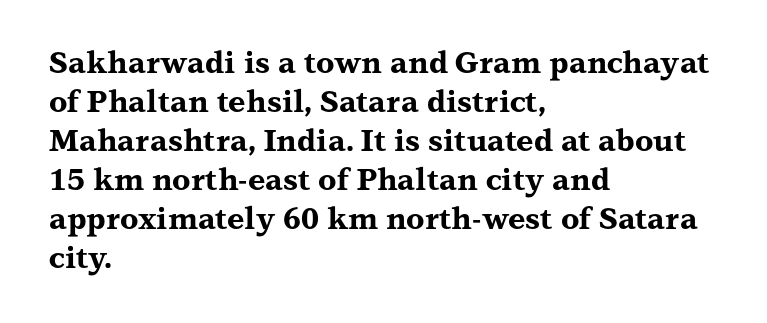
{"serif": "yes", "italic": "no", "bold": "yes", "weight": "bold", "width": "wide", "stroke_contrast": "medium", "x_height": "medium", "monospaced": "no", "underline": "no", "align": "left", "line_spacing": "normal", "line_spacing_ratio": 1.3, "letter_spacing": "normal", "letter_spacing_em": 0.0, "glyph_px": 30}
